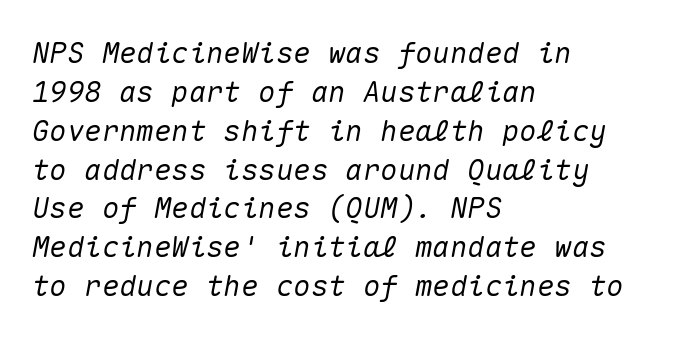
The rendering uses a moderate line-height, typical for paragraphs. This rendering leaves character spacing at its baseline value. The words here are not underlined. Slant detected: the letters are inclined. The face used here is monospaced, like something from a code editor. The passage is arranged the way most books set body copy — flush left.
